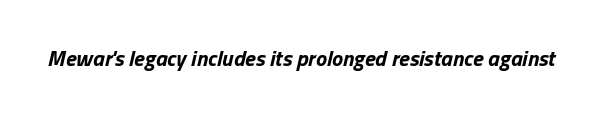
Characters follow at the spacing the type designer built in. The space beneath each line is pristine and unruled. These lines carry a lot of weight — the face is fully bold. This is oblique type, the kind used for emphasis or titles.
